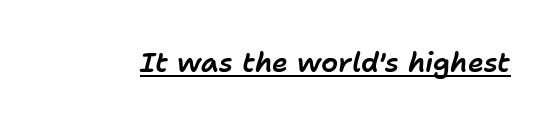
{"italic": "yes", "lean": "right", "slant_degrees": 11, "underline": "yes", "letter_spacing": "normal", "letter_spacing_em": 0.0, "glyph_px": 27}
